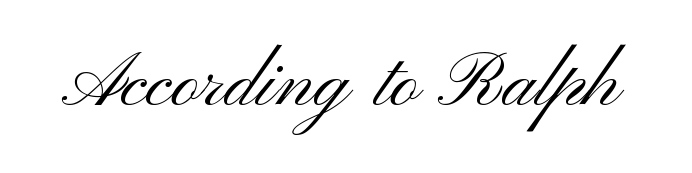
Has an underline been added? It has not. The rendering keeps characters at their native spacing. The letterforms sit at book weight or below. What kind of face is this? One without serifs — a sans. Think of a printed novel: that variable character pitch is what you see here.
